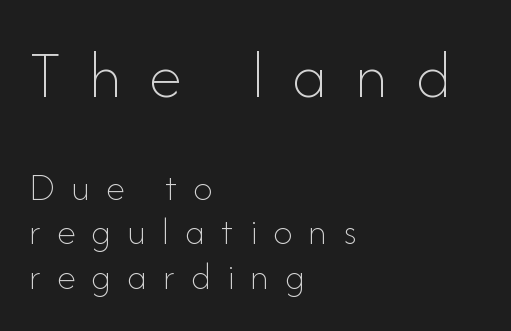
{"italic": "no", "bold": "no", "weight": "thin", "width": "normal", "stroke_contrast": "low", "x_height": "small", "monospaced": "no", "underline": "no", "align": "left", "line_spacing": "tight", "line_spacing_ratio": 1.14, "letter_spacing": "wide", "letter_spacing_em": 0.41, "larger_block": "first", "size_ratio": 1.74, "glyph_px": 68}
